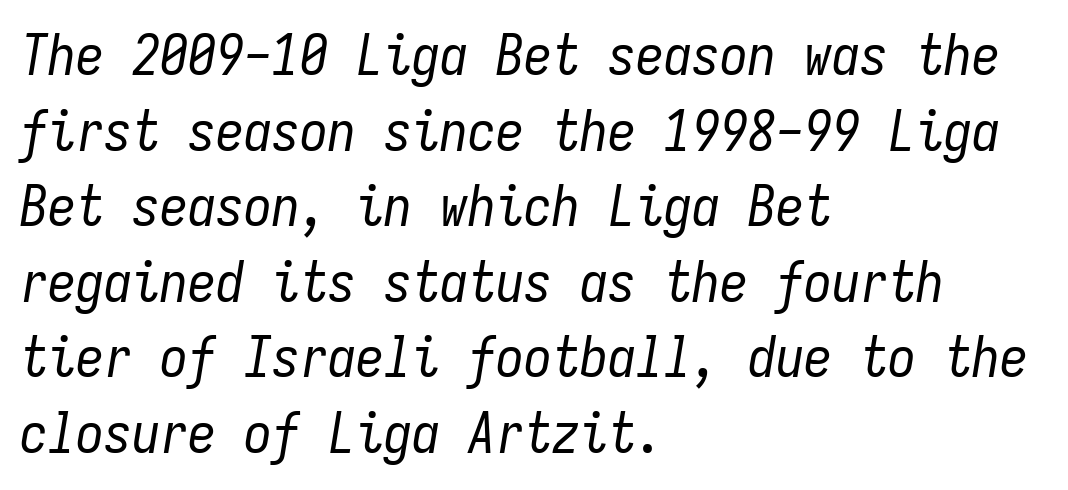
{"italic": "yes", "lean": "right", "slant_degrees": 9, "bold": "no", "weight": "regular", "width": "condensed", "stroke_contrast": "low", "x_height": "medium", "monospaced": "yes", "underline": "no", "align": "left", "line_spacing": "normal", "line_spacing_ratio": 1.35, "letter_spacing": "normal", "letter_spacing_em": 0.0, "glyph_px": 56}
